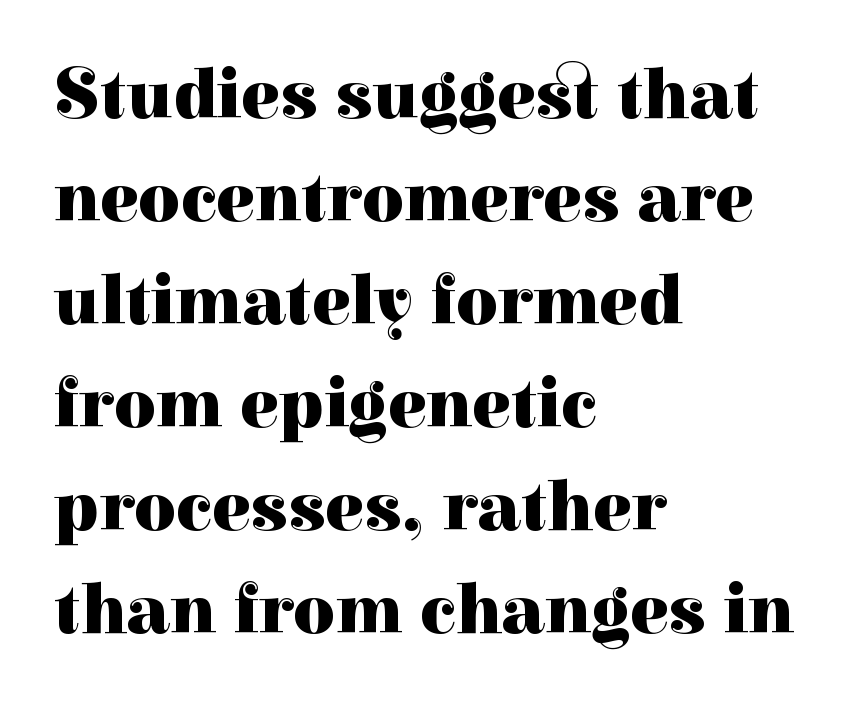
Q: Is the text bold? A: Yes.
Q: Is the text italic (slanted)? A: No, it is upright.
Q: Is the typeface a serif or a sans-serif typeface? A: Serif.
Q: Is the text underlined? A: No.
Q: How is the paragraph aligned? A: Left-aligned.
Q: Is the spacing between letters normal or unusually wide? A: Normal.
Q: Is the spacing between lines tight, normal or loose? A: Normal.
Q: Width (condensed, normal, or wide)? A: Normal.
Q: Stroke contrast? A: High.
Q: x-height? A: Medium.
Q: Monospaced? A: No.
